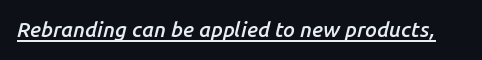
Letter spacing: default. Set as a demibold, roughly 600 on the weight scale. Observe the lean: these are italic letterforms. This is underlined copy, the kind a proofreader might mark for attention.
